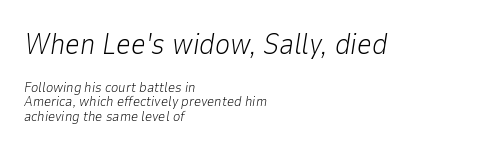
Each letter keeps its own natural width here, so spacing adapts to shape. The space directly below the letters is spotless. Summary of vertical rhythm: compact, with narrow interline spacing. The rendering keeps characters at their native spacing. Compared with a centered layout, this one pins lines to the left instead. A typesetter would mark this as italic.
